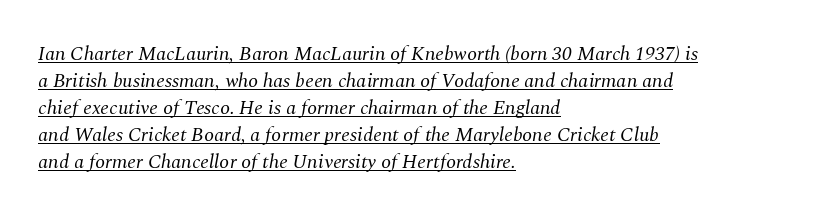
{"italic": "yes", "lean": "right", "slant_degrees": 10, "bold": "no", "underline": "yes", "align": "left", "line_spacing": "normal", "line_spacing_ratio": 1.35, "letter_spacing": "normal", "letter_spacing_em": 0.0, "glyph_px": 20}
